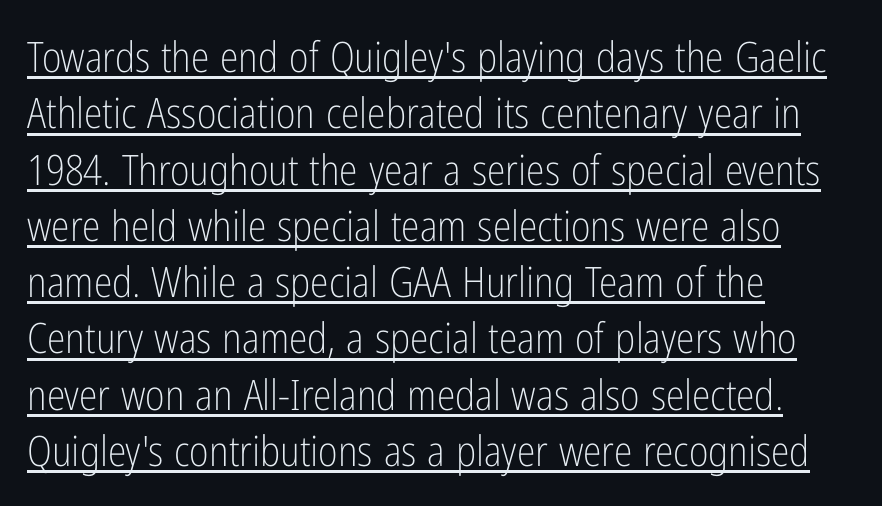
Q: Is the text bold? A: No.
Q: Is the text italic (slanted)? A: No, it is upright.
Q: Is the typeface a serif or a sans-serif typeface? A: Sans-serif.
Q: Is the text underlined? A: Yes.
Q: How is the paragraph aligned? A: Left-aligned.
Q: Is the spacing between letters normal or unusually wide? A: Normal.
Q: Is the spacing between lines tight, normal or loose? A: Normal.
Q: Width (condensed, normal, or wide)? A: Condensed.
Q: Stroke contrast? A: Low.
Q: x-height? A: Medium.
Q: Monospaced? A: No.
